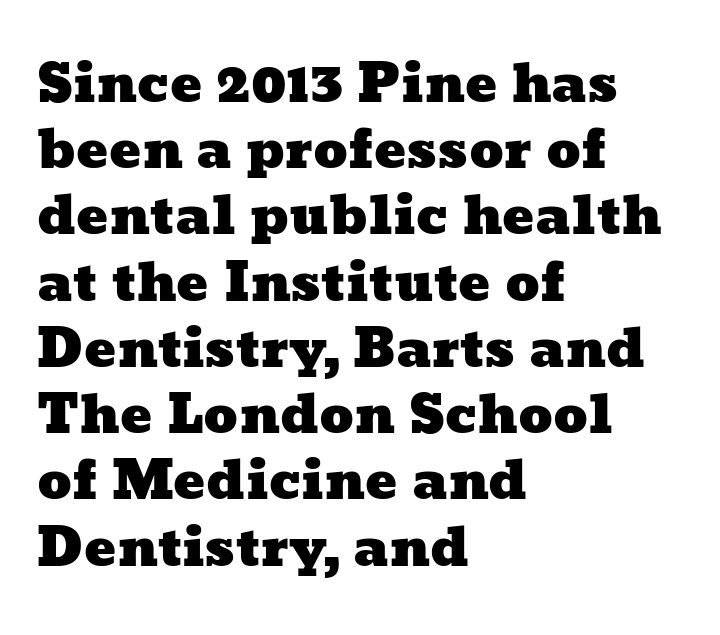
{"width": "wide", "stroke_contrast": "low", "x_height": "medium", "monospaced": "no", "underline": "no", "align": "left", "line_spacing": "normal", "line_spacing_ratio": 1.25, "letter_spacing": "normal", "letter_spacing_em": 0.0, "glyph_px": 53}
